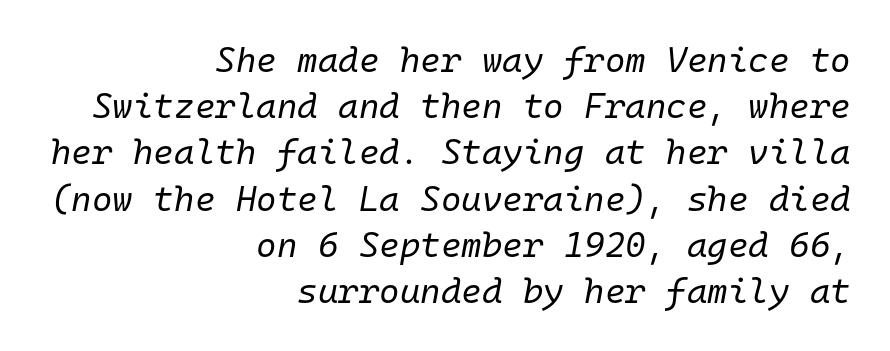
The image shows 35 px regular-weight type, italic (leaning right), monospaced; set right-aligned, normal line spacing (1.32x), normal letter spacing, not underlined; low stroke contrast and a medium x-height.
